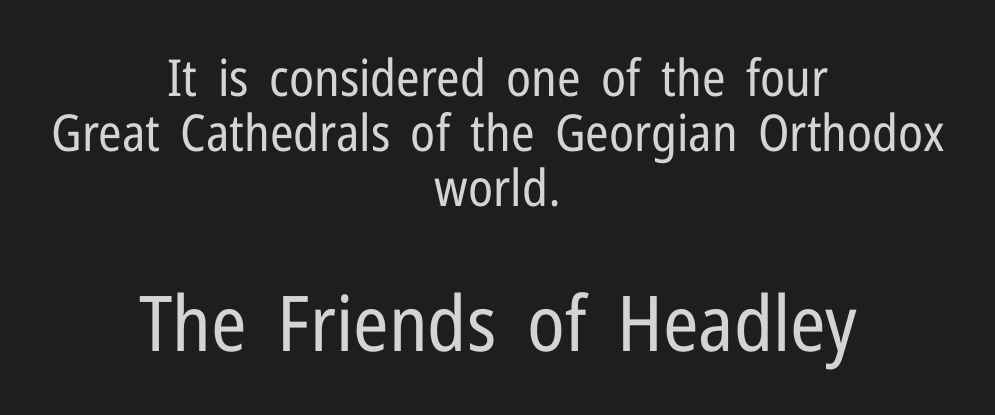
{"serif": "no", "italic": "no", "bold": "no", "weight": "regular", "width": "condensed", "stroke_contrast": "low", "x_height": "medium", "monospaced": "no", "underline": "no", "align": "center", "line_spacing": "tight", "line_spacing_ratio": 1.08, "letter_spacing": "normal", "letter_spacing_em": 0.0, "larger_block": "second", "size_ratio": 1.51, "glyph_px": 77}
